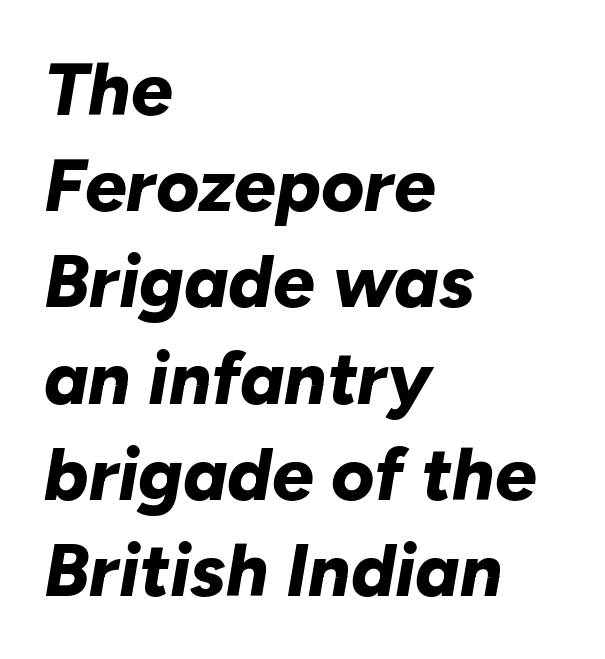
{"italic": "yes", "lean": "right", "slant_degrees": 10, "bold": "yes", "weight": "bold", "width": "normal", "stroke_contrast": "low", "x_height": "medium", "monospaced": "no", "underline": "no", "align": "left", "line_spacing": "normal", "line_spacing_ratio": 1.3, "letter_spacing": "normal", "letter_spacing_em": 0.0, "glyph_px": 74}
